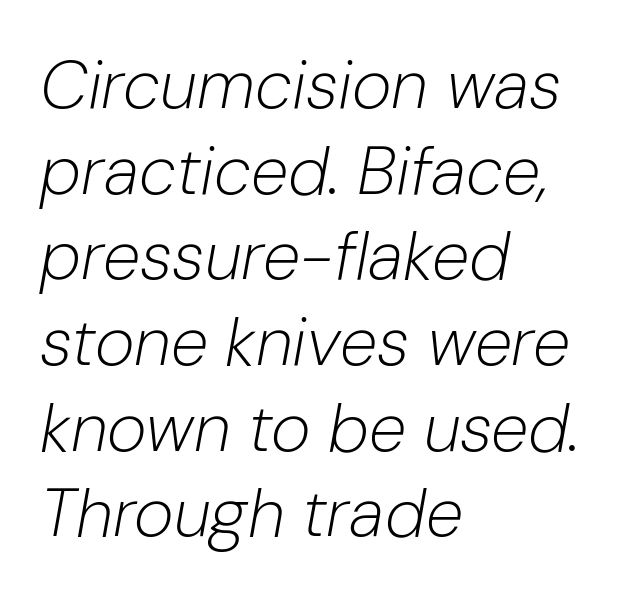
The image shows 68 px light type, italic (leaning right); set left-aligned, normal line spacing (1.26x), normal letter spacing, not underlined; low stroke contrast and a medium x-height.
